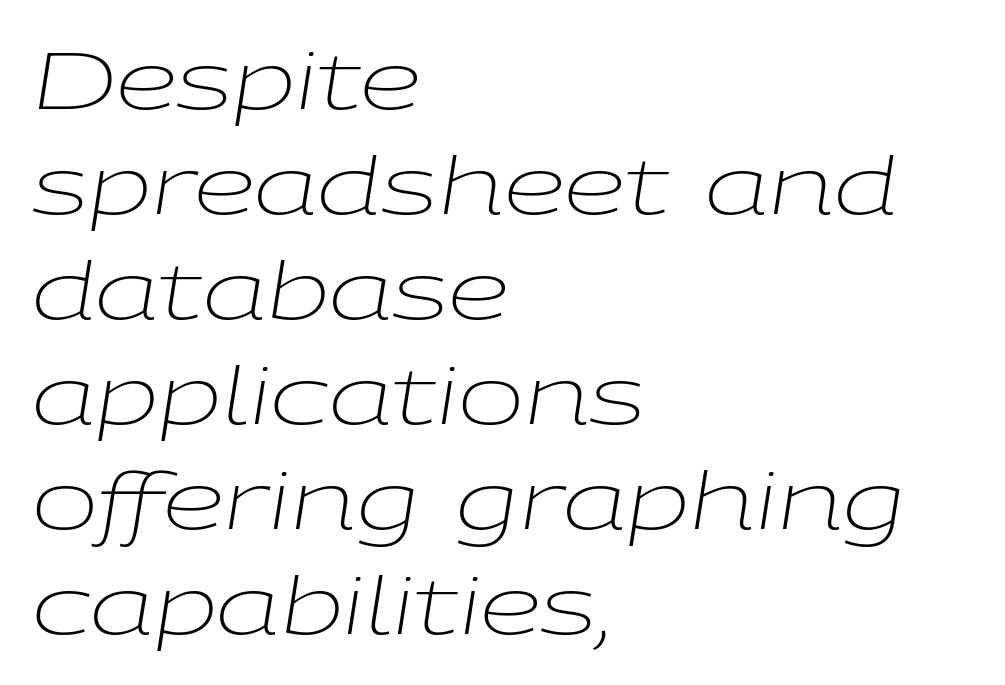
Q: Is the text bold? A: No.
Q: Is the text italic (slanted)? A: Yes, it leans right by about 9 degrees.
Q: Is the text underlined? A: No.
Q: How is the paragraph aligned? A: Left-aligned.
Q: Is the spacing between letters normal or unusually wide? A: Normal.
Q: Is the spacing between lines tight, normal or loose? A: Normal.
Q: Width (condensed, normal, or wide)? A: Wide.
Q: Stroke contrast? A: Low.
Q: x-height? A: Medium.
Q: Monospaced? A: No.
